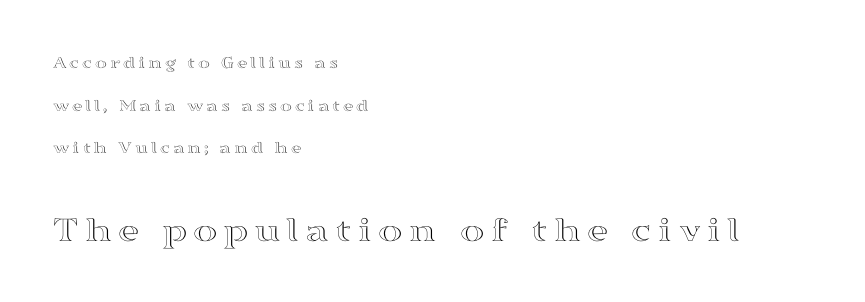
Q: Is the text italic (slanted)? A: No, it is upright.
Q: Is the text underlined? A: No.
Q: How is the paragraph aligned? A: Left-aligned.
Q: Is the spacing between lines tight, normal or loose? A: Loose.
Q: Which block of text is set in a larger size, the first (top) or the second (bottom)? A: The second (bottom) one.
Q: Width (condensed, normal, or wide)? A: Wide.
Q: x-height? A: Medium.
Q: Monospaced? A: No.
